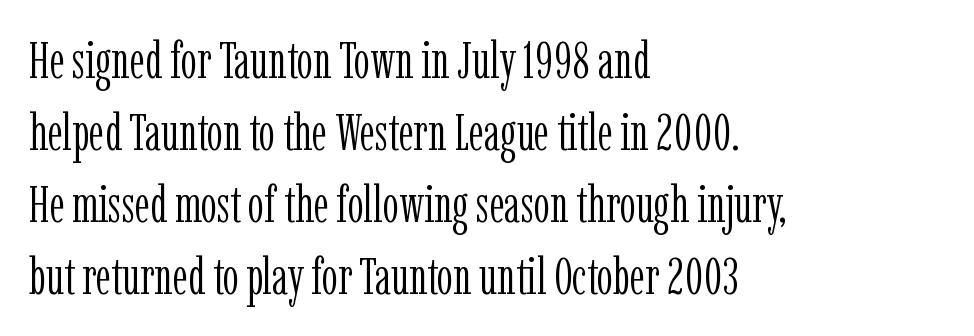
The image shows 51 px light, condensed serif type, upright; set left-aligned, normal line spacing (1.41x), normal letter spacing, not underlined; low stroke contrast and a medium x-height.
